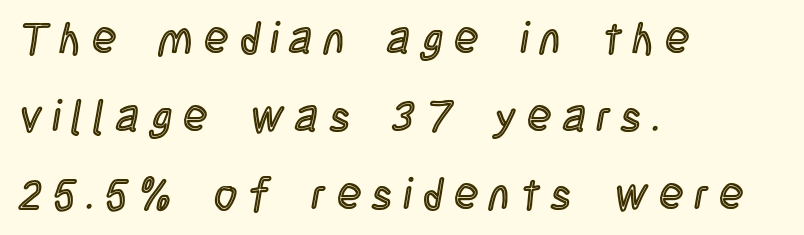
{"width": "condensed", "x_height": "large", "monospaced": "no", "underline": "no", "align": "left", "line_spacing_ratio": 1.77, "letter_spacing": "wide", "letter_spacing_em": 0.26, "glyph_px": 44}
